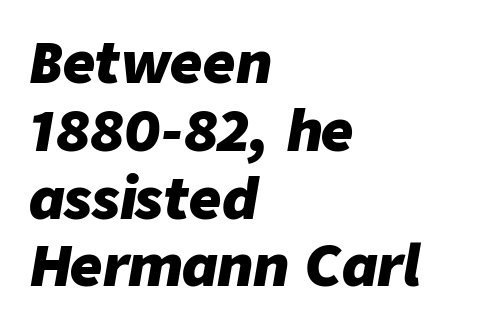
{"italic": "yes", "lean": "right", "slant_degrees": 9, "bold": "yes", "weight": "heavy", "width": "normal", "stroke_contrast": "low", "x_height": "medium", "monospaced": "no", "underline": "no", "align": "left", "line_spacing_ratio": 1.21, "letter_spacing": "normal", "letter_spacing_em": 0.0, "glyph_px": 56}
